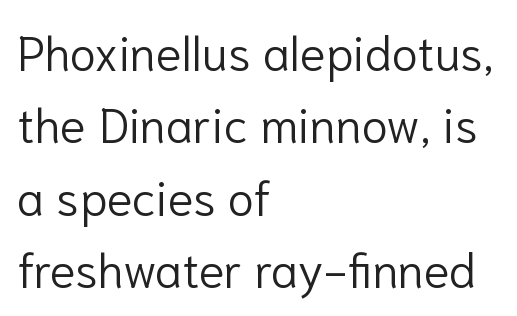
{"serif": "no", "italic": "no", "bold": "no", "weight": "light", "width": "normal", "stroke_contrast": "low", "x_height": "medium", "monospaced": "no", "underline": "no", "align": "left", "line_spacing": "normal", "line_spacing_ratio": 1.51, "letter_spacing": "normal", "letter_spacing_em": 0.0, "glyph_px": 48}
